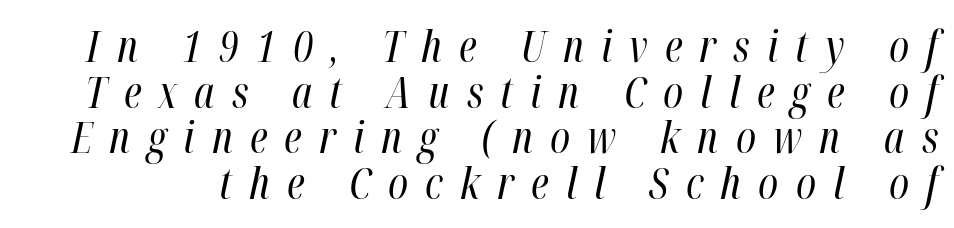
Q: Is the text bold? A: No.
Q: Is the text italic (slanted)? A: Yes, it leans right by about 12 degrees.
Q: Is the text underlined? A: No.
Q: Is the spacing between letters normal or unusually wide? A: Unusually wide.
Q: Is the spacing between lines tight, normal or loose? A: Tight.
Q: Width (condensed, normal, or wide)? A: Condensed.
Q: Stroke contrast? A: High.
Q: x-height? A: Medium.
Q: Monospaced? A: No.
